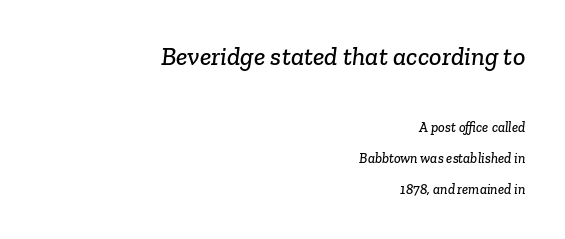
Q: Is the text underlined? A: No.
Q: How is the paragraph aligned? A: Right-aligned.
Q: Is the spacing between letters normal or unusually wide? A: Normal.
Q: Is the spacing between lines tight, normal or loose? A: Loose.
Q: Which block of text is set in a larger size, the first (top) or the second (bottom)? A: The first (top) one.
